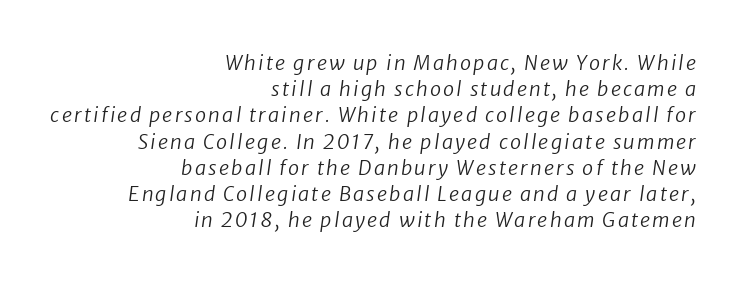
{"italic": "yes", "lean": "right", "slant_degrees": 8, "bold": "no", "underline": "no", "align": "right", "line_spacing": "normal", "line_spacing_ratio": 1.31, "glyph_px": 20}
